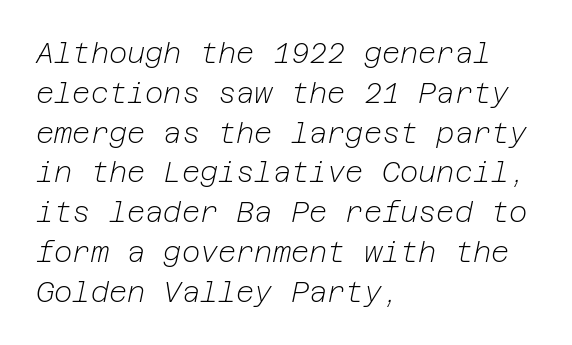
Q: Is the text bold? A: No.
Q: Is the text italic (slanted)? A: Yes, it leans right by about 12 degrees.
Q: Is the text underlined? A: No.
Q: How is the paragraph aligned? A: Left-aligned.
Q: Is the spacing between letters normal or unusually wide? A: Normal.
Q: Is the spacing between lines tight, normal or loose? A: Normal.
Q: Width (condensed, normal, or wide)? A: Normal.
Q: Stroke contrast? A: Low.
Q: x-height? A: Medium.
